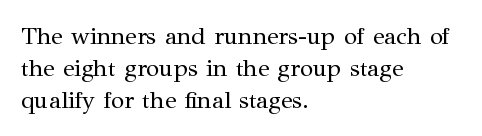
A bare baseline throughout the passage. Does the lettering tilt? It doesn't — this is upright. Leftover space on each line is placed entirely after the last word. Regarding leading, the lines here are spaced in the standard way. Inter-character spacing is left at the font's built-in metrics. Compared with a typical body face, this is equally light or lighter still.
